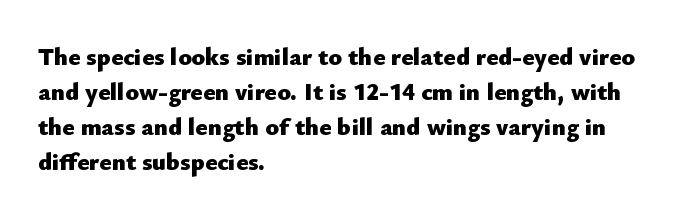
Q: Is the text bold? A: Yes.
Q: Is the text italic (slanted)? A: No, it is upright.
Q: Is the text underlined? A: No.
Q: How is the paragraph aligned? A: Left-aligned.
Q: Is the spacing between letters normal or unusually wide? A: Normal.
Q: Is the spacing between lines tight, normal or loose? A: Normal.
